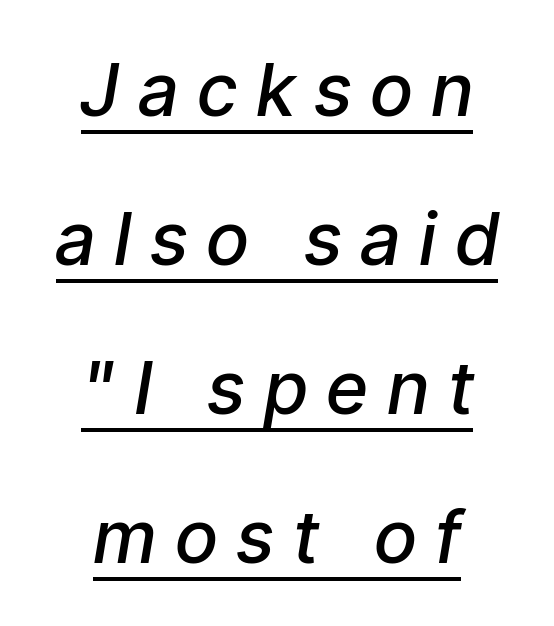
The image shows 73 px semibold, condensed type, italic (leaning right); set centered, loose line spacing (2.04x), unusually wide letter spacing (+0.28 em), underlined; low stroke contrast and a medium x-height.
